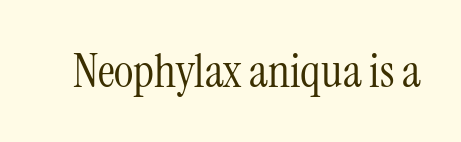
{"serif": "yes", "italic": "no", "bold": "no", "weight": "light", "width": "condensed", "stroke_contrast": "medium", "x_height": "medium", "monospaced": "no", "underline": "no", "letter_spacing": "normal", "letter_spacing_em": 0.0, "glyph_px": 47}
